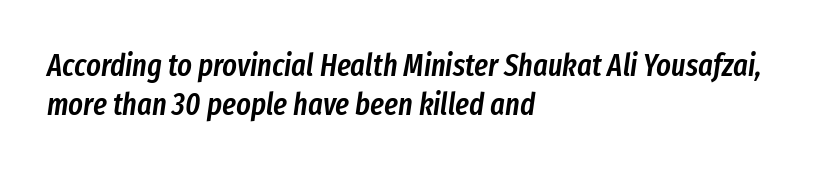
A fair bit of extra ink — the face is semibold, not bold. The block of text has a typical density, with ordinary space between rows. An italicized treatment has been applied to the whole sample. The zone under the glyphs is completely vacant. The passage shown is typed in a proportional face where columns would drift.
